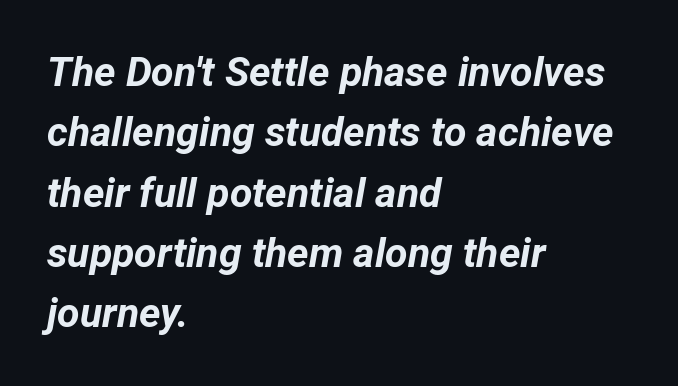
{"italic": "yes", "lean": "right", "slant_degrees": 12, "bold": "yes", "weight": "bold", "width": "normal", "stroke_contrast": "low", "x_height": "medium", "monospaced": "no", "underline": "no", "align": "left", "line_spacing": "normal", "line_spacing_ratio": 1.47, "letter_spacing": "normal", "letter_spacing_em": 0.0, "glyph_px": 41}
